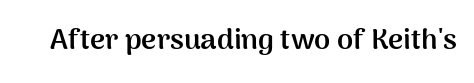
{"serif": "no", "italic": "no", "bold": "yes", "weight": "semibold", "width": "normal", "stroke_contrast": "medium", "x_height": "medium", "monospaced": "no", "underline": "no", "letter_spacing": "normal", "letter_spacing_em": 0.0, "glyph_px": 29}
